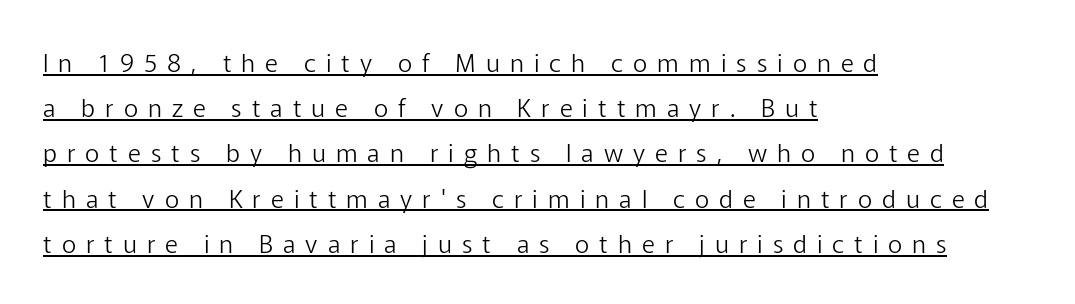
The image shows 25 px text type, upright; set left-aligned, line spacing 1.81x, unusually wide letter spacing (+0.4 em), underlined.
